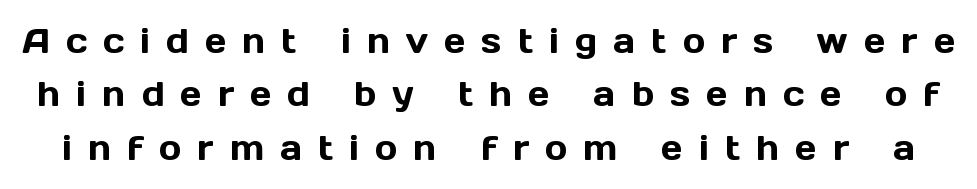
The image shows 34 px sans-serif type, upright; set normal line spacing (1.57x), unusually wide letter spacing (+0.47 em), not underlined; a medium x-height.
